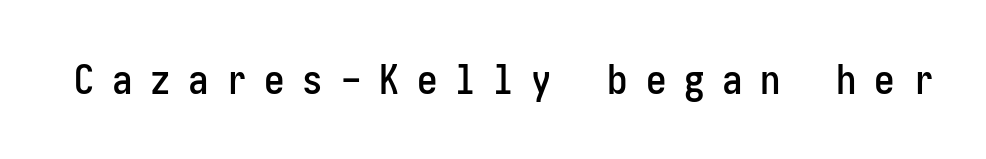
{"serif": "no", "italic": "no", "width": "condensed", "stroke_contrast": "low", "x_height": "medium", "underline": "no", "letter_spacing": "wide", "letter_spacing_em": 0.43, "glyph_px": 41}
